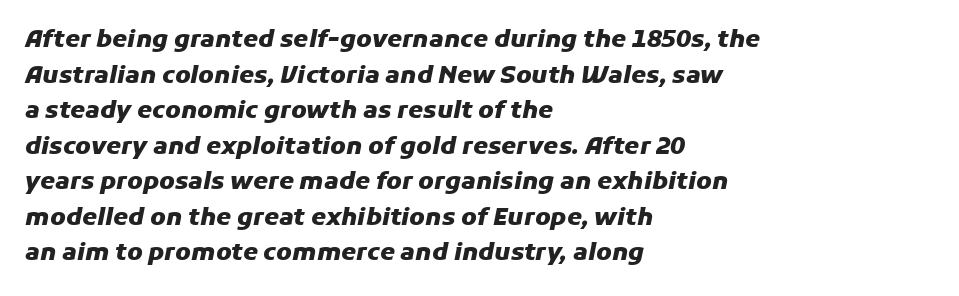
Set as a true bold cut, around the 700 mark. Slant detected: the letters are inclined. This sample uses plain, unmodified letter spacing. Leading matches the norm, producing a regular column.
